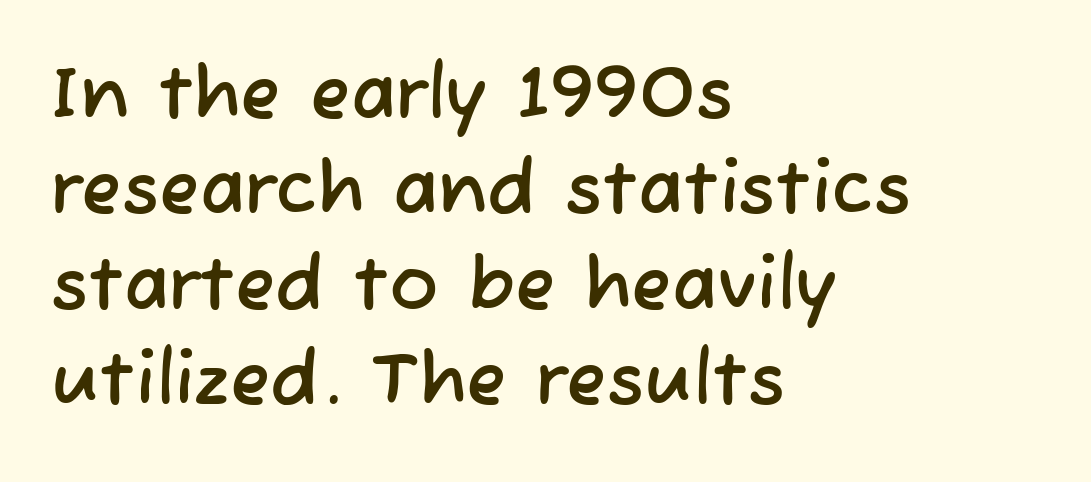
Q: Is the typeface a serif or a sans-serif typeface? A: Sans-serif.
Q: Is the text underlined? A: No.
Q: How is the paragraph aligned? A: Left-aligned.
Q: Is the spacing between letters normal or unusually wide? A: Normal.
Q: Is the spacing between lines tight, normal or loose? A: Normal.
Q: Width (condensed, normal, or wide)? A: Normal.
Q: Stroke contrast? A: Low.
Q: x-height? A: Medium.
Q: Monospaced? A: No.
